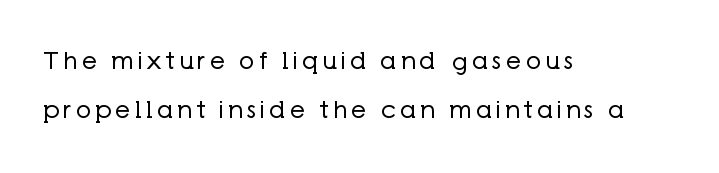
Alignment: flush left. The specimen omits any rule beneath the text block's lines. Upright lettering throughout. A great deal of white space separates one row of letters from the next. No heavy texture on the line: the type isn't bold.
